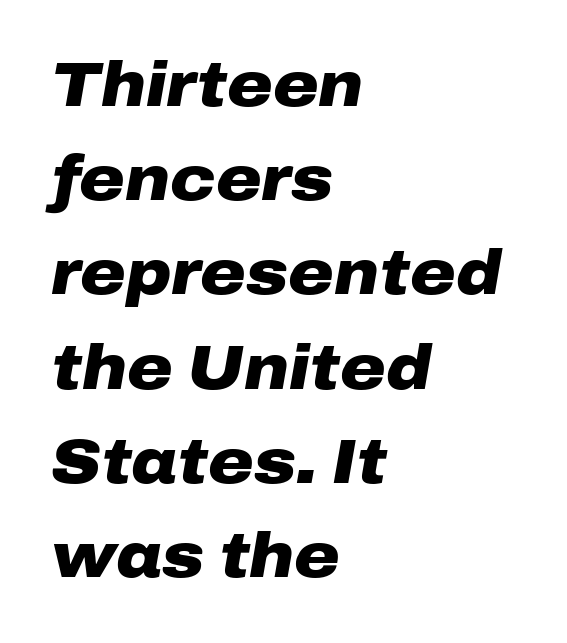
Strokes here are thick enough to call this a true bold. The space directly below the letters is spotless. The rendering uses a moderate line-height, typical for paragraphs. The letters sit at their default tracking, neither squeezed nor spread. The text block is weighted toward the left margin, trailing off unevenly rightward.
